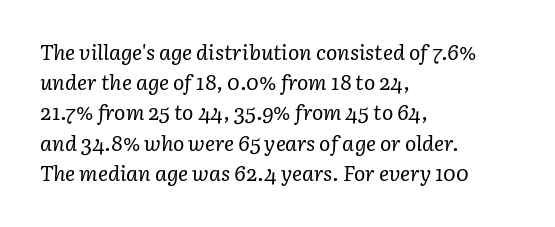
Q: Is the text bold? A: No.
Q: Is the text italic (slanted)? A: Yes, it leans right by about 3 degrees.
Q: Is the text underlined? A: No.
Q: How is the paragraph aligned? A: Left-aligned.
Q: Is the spacing between letters normal or unusually wide? A: Normal.
Q: Is the spacing between lines tight, normal or loose? A: Normal.
